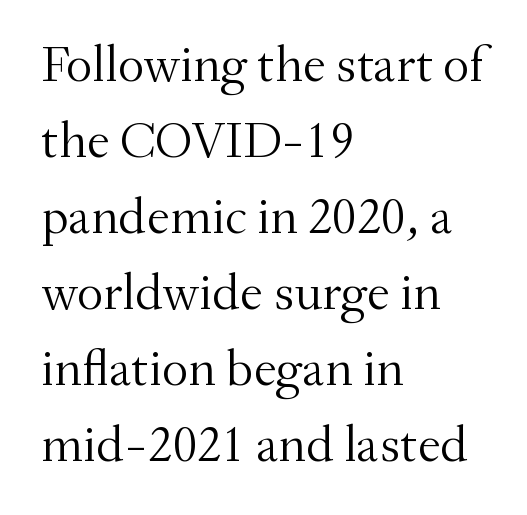
Q: Is the text bold? A: No.
Q: Is the text italic (slanted)? A: No, it is upright.
Q: Is the typeface a serif or a sans-serif typeface? A: Serif.
Q: Is the text underlined? A: No.
Q: How is the paragraph aligned? A: Left-aligned.
Q: Is the spacing between letters normal or unusually wide? A: Normal.
Q: Is the spacing between lines tight, normal or loose? A: Normal.
Q: Width (condensed, normal, or wide)? A: Normal.
Q: Stroke contrast? A: Medium.
Q: x-height? A: Small.
Q: Monospaced? A: No.
